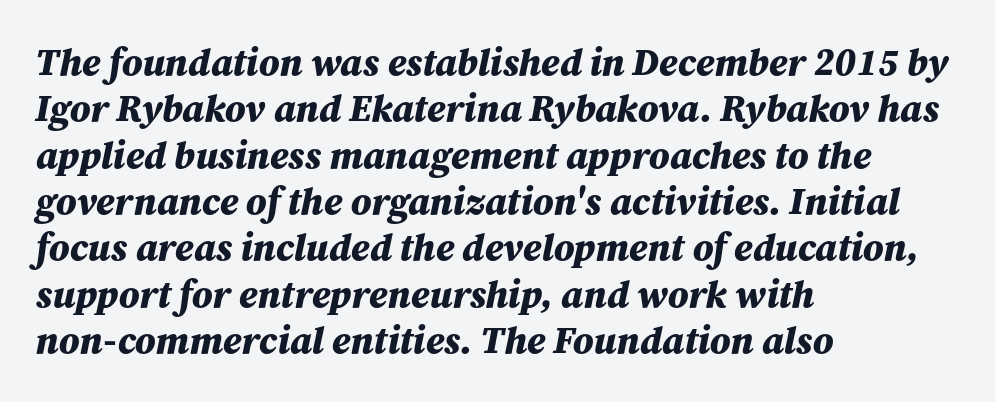
{"italic": "yes", "lean": "right", "slant_degrees": 12, "bold": "yes", "weight": "bold", "width": "normal", "stroke_contrast": "medium", "x_height": "medium", "monospaced": "no", "underline": "no", "align": "left", "line_spacing_ratio": 1.22, "letter_spacing": "normal", "letter_spacing_em": 0.0, "glyph_px": 38}
